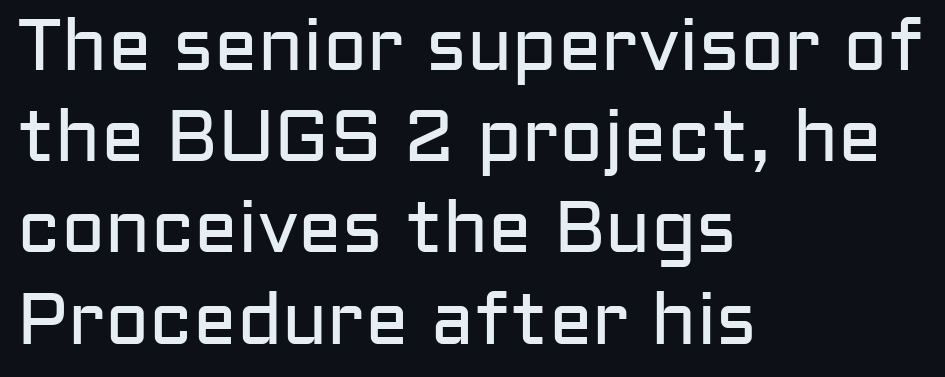
{"serif": "no", "italic": "no", "bold": "no", "weight": "regular", "width": "normal", "stroke_contrast": "low", "x_height": "medium", "monospaced": "no", "underline": "no", "align": "left", "line_spacing": "normal", "line_spacing_ratio": 1.25, "letter_spacing": "normal", "letter_spacing_em": 0.0, "glyph_px": 73}
